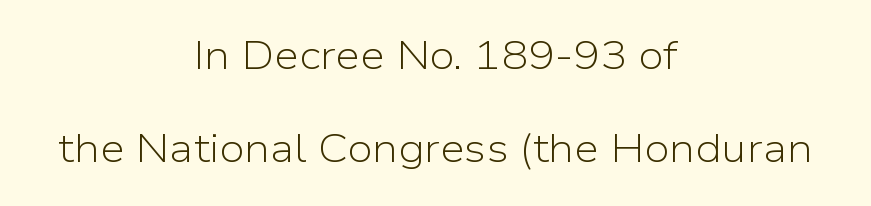
{"serif": "no", "italic": "no", "bold": "no", "weight": "light", "width": "normal", "stroke_contrast": "low", "x_height": "medium", "monospaced": "no", "underline": "no", "align": "center", "line_spacing": "loose", "line_spacing_ratio": 2.33, "letter_spacing": "normal", "letter_spacing_em": 0.0, "glyph_px": 40}
